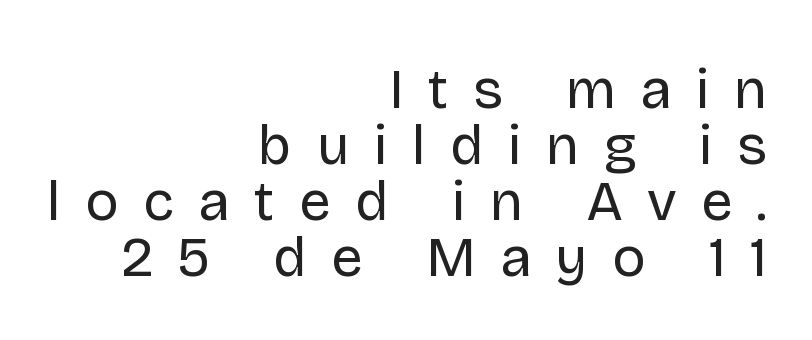
A typesetter would label this face a sans. The typeface has the unassuming heft of standard copy or less. Short note: letters widely spaced. The baseline area is clear.
